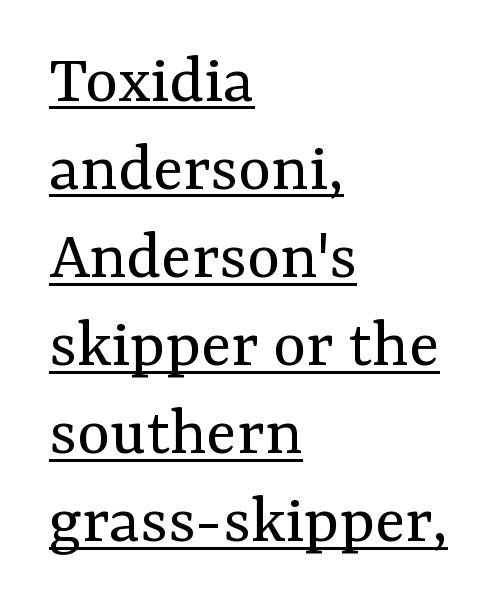
{"serif": "yes", "italic": "no", "bold": "no", "weight": "regular", "width": "normal", "stroke_contrast": "medium", "x_height": "medium", "monospaced": "no", "underline": "yes", "align": "left", "line_spacing_ratio": 1.24, "letter_spacing": "normal", "letter_spacing_em": 0.0, "glyph_px": 71}
